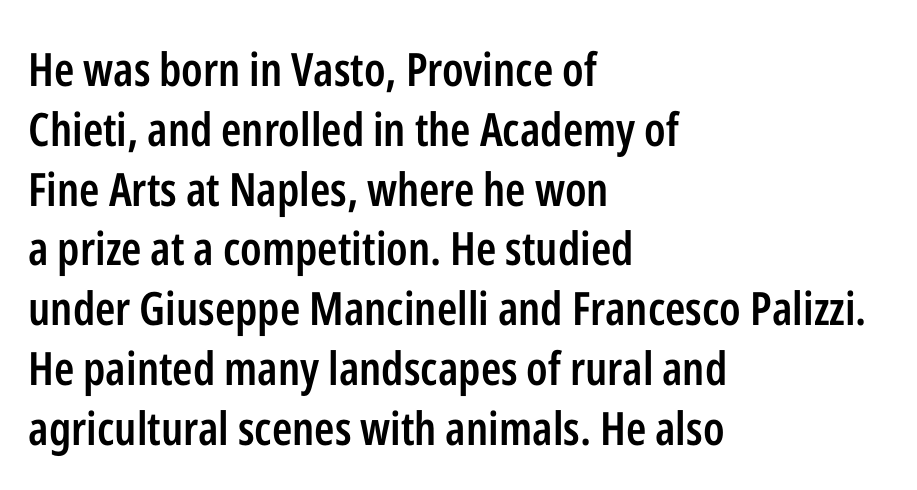
In CSS terms this would be text-align: left. The foot of each line stays bare and open. Letterform terminals end flat and unadorned throughout the passage. Strokes here are thickened, but only to semibold level. The letters stand upright; this is a roman face. Honestly, the letter spacing is just normal — you wouldn't notice it.
